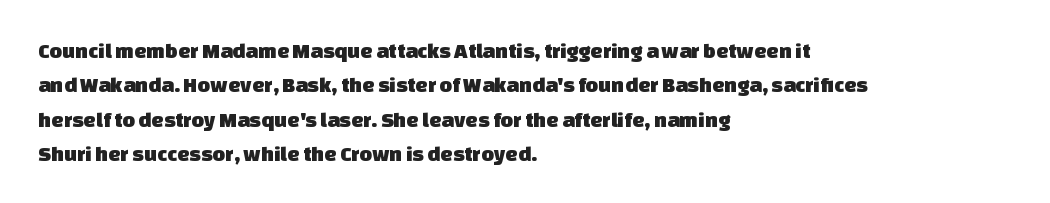
Every row of glyphs begins at an identical x-position on the left. Spacing between characters is what you'd get straight out of the box. Honestly, there is no underline to notice here at all. Regular leading.
